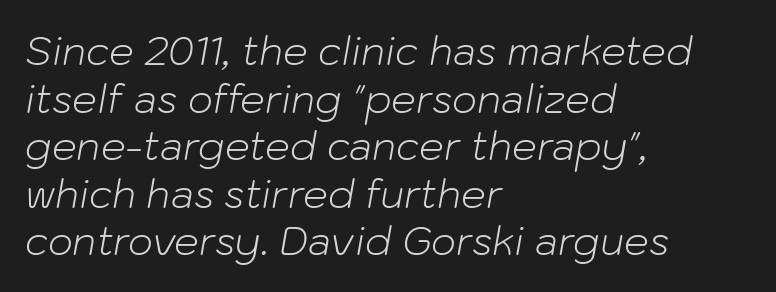
The image shows 39 px light type, italic (leaning right); set left-aligned, line spacing 1.22x, normal letter spacing, not underlined; low stroke contrast and a medium x-height.
